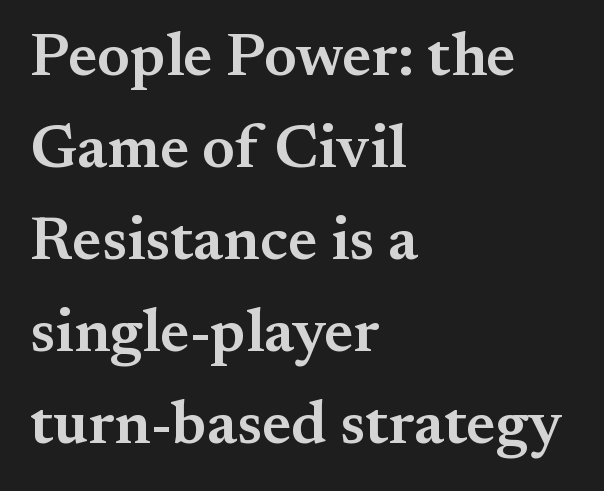
Q: Is the text bold? A: Semi-bold.
Q: Is the text italic (slanted)? A: No, it is upright.
Q: Is the typeface a serif or a sans-serif typeface? A: Serif.
Q: Is the text underlined? A: No.
Q: How is the paragraph aligned? A: Left-aligned.
Q: Is the spacing between letters normal or unusually wide? A: Normal.
Q: Is the spacing between lines tight, normal or loose? A: Normal.
Q: Width (condensed, normal, or wide)? A: Normal.
Q: Stroke contrast? A: Medium.
Q: x-height? A: Small.
Q: Monospaced? A: No.
